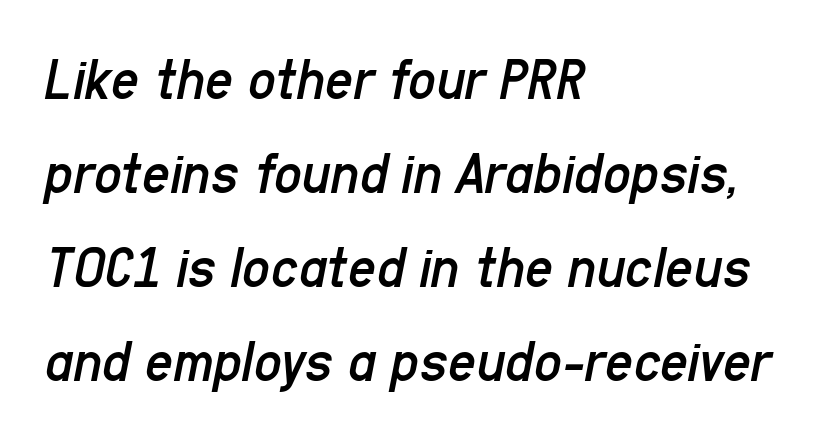
The image shows 61 px regular-weight, condensed type, italic (leaning right); set left-aligned, normal line spacing (1.54x), normal letter spacing, not underlined; low stroke contrast and a medium x-height.
